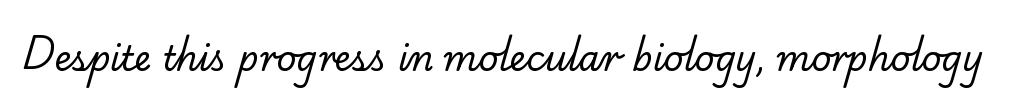
The image shows 34 px regular-weight type; set normal letter spacing, not underlined; low stroke contrast and a small x-height.
